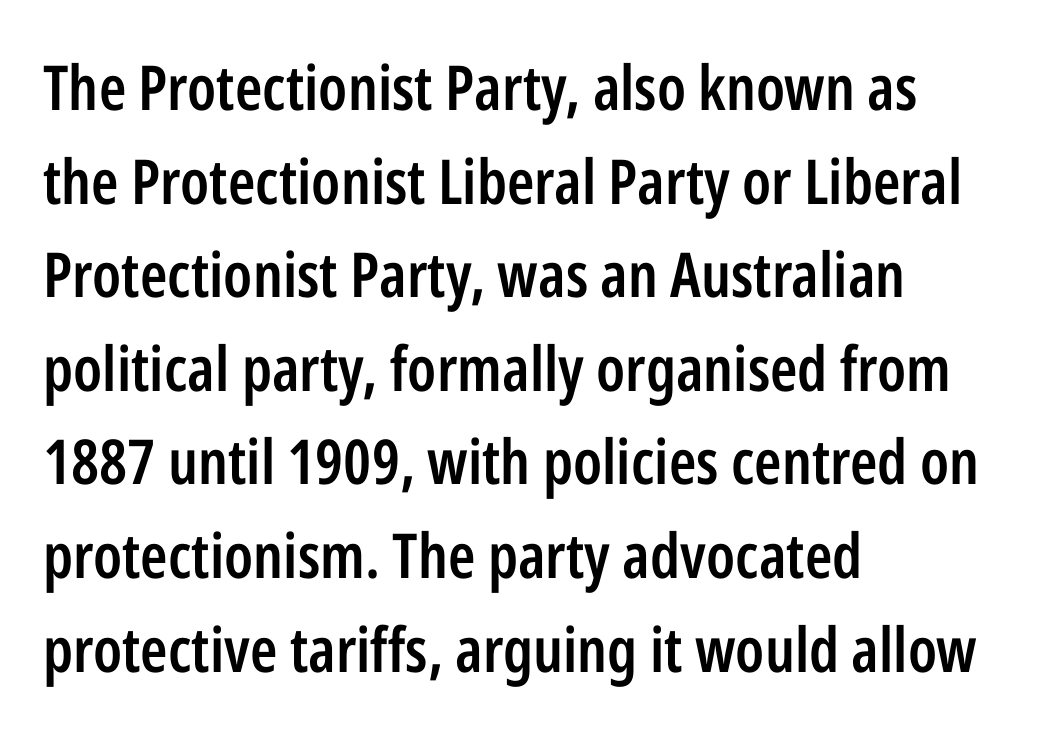
The image shows 62 px semibold, condensed sans-serif type, upright; set left-aligned, normal line spacing (1.51x), normal letter spacing, not underlined; low stroke contrast and a medium x-height.
